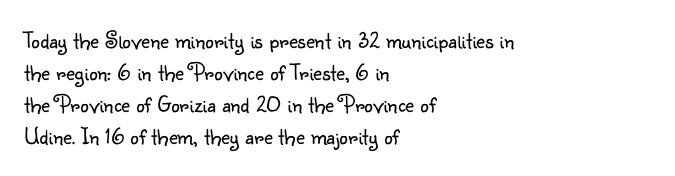
The image shows 24 px text type, upright; set left-aligned, normal line spacing (1.33x), normal letter spacing, not underlined.
